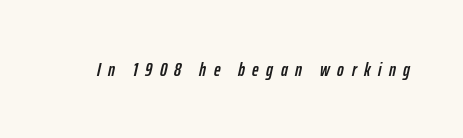
The image shows 20 px text type, italic (leaning right); set unusually wide letter spacing (+0.38 em), not underlined.
